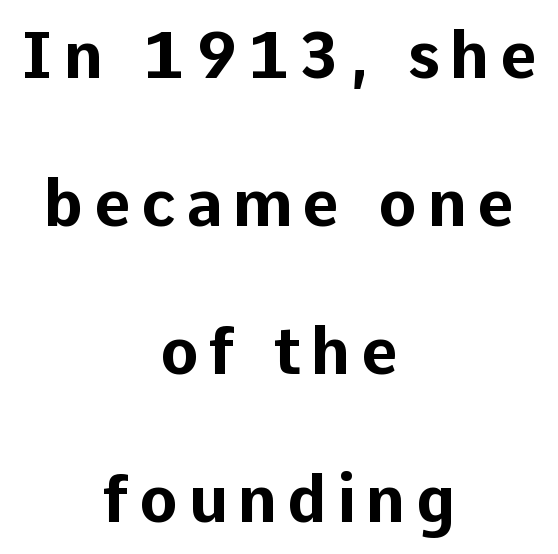
{"serif": "no", "italic": "no", "bold": "yes", "weight": "bold", "width": "normal", "stroke_contrast": "low", "x_height": "medium", "monospaced": "no", "underline": "no", "align": "center", "line_spacing": "loose", "line_spacing_ratio": 2.31, "glyph_px": 64}
